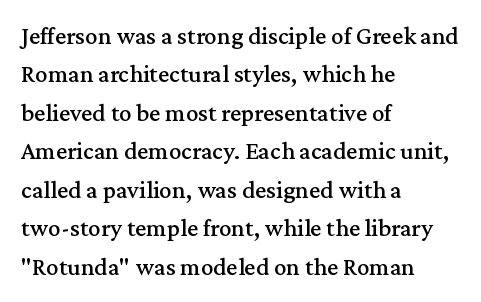
Q: Is the text italic (slanted)? A: No, it is upright.
Q: Is the text underlined? A: No.
Q: How is the paragraph aligned? A: Left-aligned.
Q: Is the spacing between letters normal or unusually wide? A: Normal.
Q: Is the spacing between lines tight, normal or loose? A: Normal.
